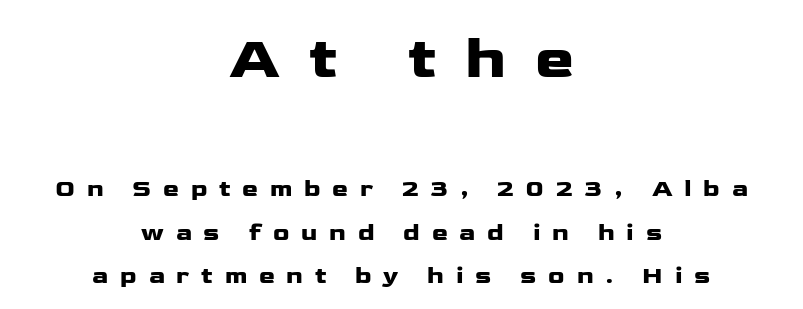
{"serif": "no", "italic": "no", "width": "wide", "stroke_contrast": "low", "x_height": "medium", "monospaced": "no", "underline": "no", "align": "center", "line_spacing_ratio": 1.8, "letter_spacing": "wide", "letter_spacing_em": 0.49, "larger_block": "first", "size_ratio": 2.46, "glyph_px": 59}
